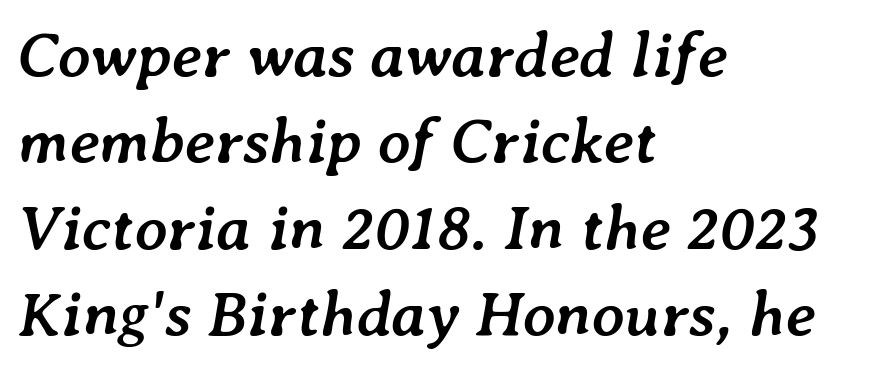
{"italic": "yes", "lean": "right", "slant_degrees": 7, "bold": "yes", "weight": "semibold", "width": "normal", "stroke_contrast": "low", "x_height": "medium", "monospaced": "no", "underline": "no", "align": "left", "line_spacing": "normal", "line_spacing_ratio": 1.35, "letter_spacing": "normal", "letter_spacing_em": 0.0, "glyph_px": 64}
